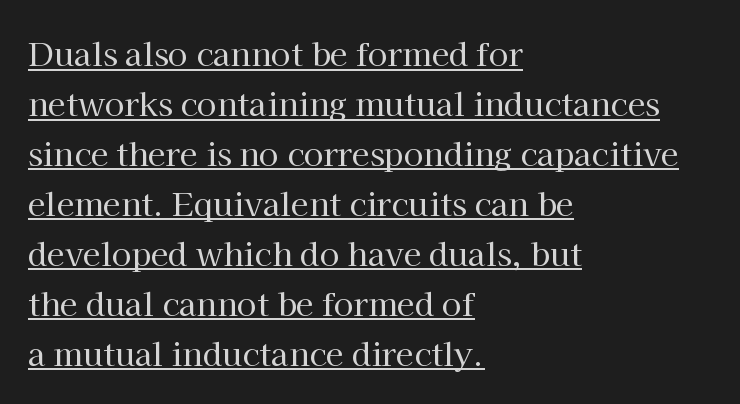
What stands out about the letter spacing? Nothing — it is the standard amount. The space between consecutive lines is moderate. No letter is thick-stroked: the sample isn't bold. This sample has the flowing, uneven cadence of proportional lettering. Beneath each row of characters lies a ruled line. The lines in this sample share a left origin and differ only in where they stop.
